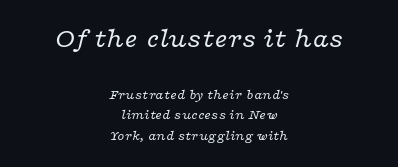
{"serif": "yes", "italic": "yes", "lean": "right", "slant_degrees": 16, "bold": "no", "weight": "regular", "width": "wide", "stroke_contrast": "low", "x_height": "medium", "monospaced": "no", "underline": "no", "align": "center", "line_spacing": "normal", "line_spacing_ratio": 1.47, "letter_spacing": "normal", "letter_spacing_em": 0.0, "larger_block": "first", "size_ratio": 2.0, "glyph_px": 28}
